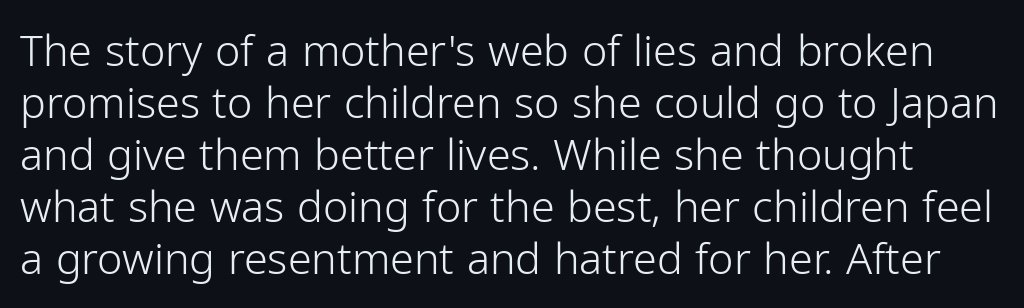
The image shows 43 px light sans-serif type, upright; set line spacing 1.21x, normal letter spacing, not underlined; low stroke contrast and a medium x-height.
